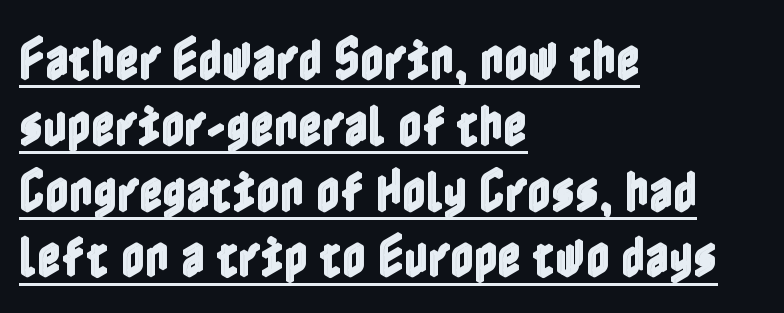
Q: Is the text italic (slanted)? A: No, it is upright.
Q: Is the text underlined? A: Yes.
Q: How is the paragraph aligned? A: Left-aligned.
Q: Is the spacing between letters normal or unusually wide? A: Normal.
Q: Is the spacing between lines tight, normal or loose? A: Normal.
Q: Width (condensed, normal, or wide)? A: Condensed.
Q: x-height? A: Medium.
